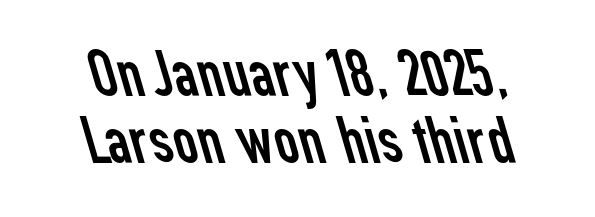
The image shows 67 px regular-weight sans-serif type; set tight line spacing (1.0x), normal letter spacing, not underlined; low stroke contrast and a medium x-height.
